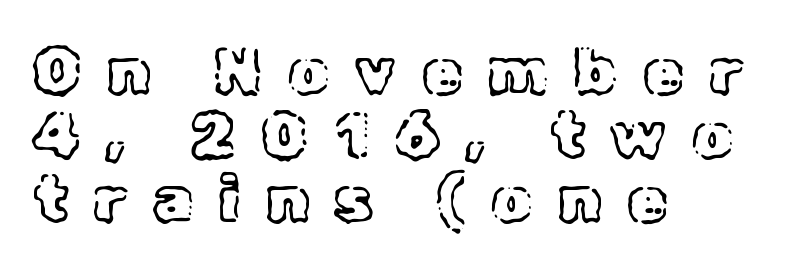
Underline: absent. Typeset ragged right — the left edge is the straight one. Posture: upright roman. Varying glyph widths throughout — classic text-font behaviour. Between one letter and the next there's a generous, obvious gap. Summary of vertical rhythm: compact, with narrow interline spacing.
